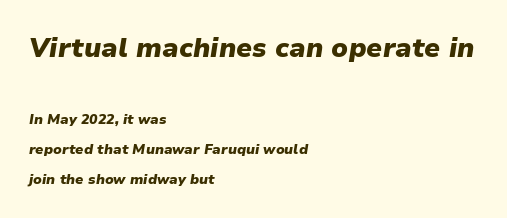
The image shows 27 px bold type, italic (leaning right); set left-aligned, loose line spacing (2.15x), normal letter spacing, not underlined; the first (top) block is 1.93x larger.
